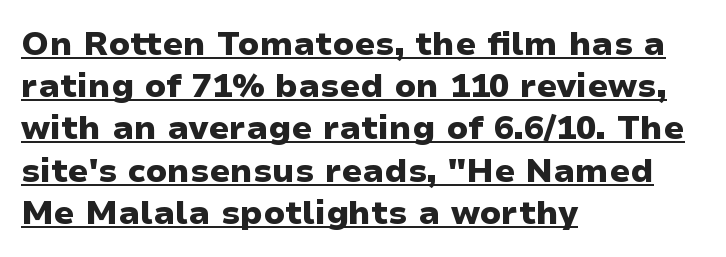
The image shows 33 px heavy, wide sans-serif type, upright; set left-aligned, normal line spacing (1.28x), normal letter spacing, underlined; low stroke contrast and a medium x-height.
